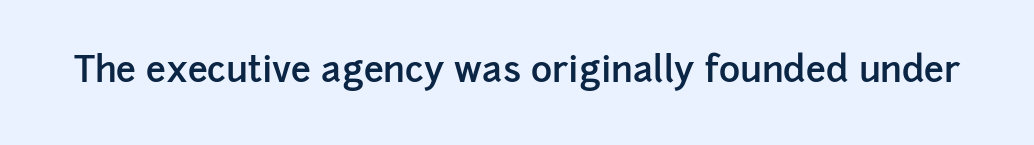
Decoration check: the copy has no underline. Posture: straight, roman, zero tilt. The passage shown is semibold, sitting just below true bold. Compared with typical body copy, the letter spacing here is the same. The face used here is proportionally spaced, like ordinary book or web type.
